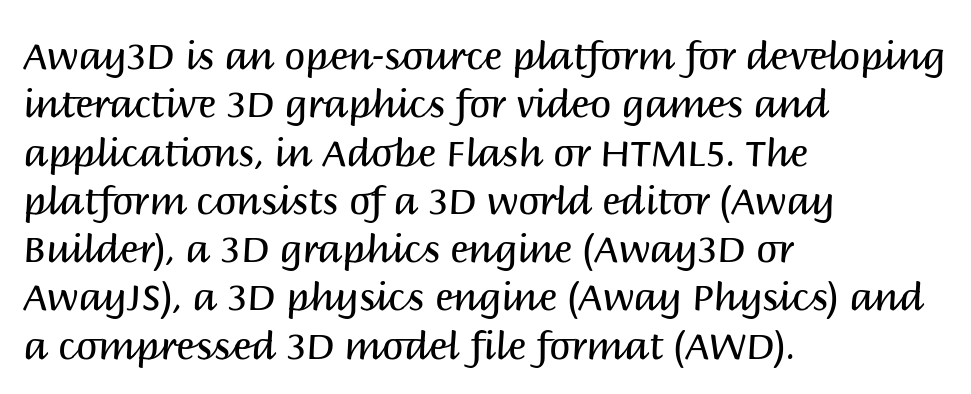
{"serif": "no", "bold": "no", "weight": "regular", "width": "normal", "stroke_contrast": "medium", "x_height": "large", "monospaced": "no", "underline": "no", "align": "left", "line_spacing": "normal", "line_spacing_ratio": 1.27, "letter_spacing": "normal", "letter_spacing_em": 0.0, "glyph_px": 38}
